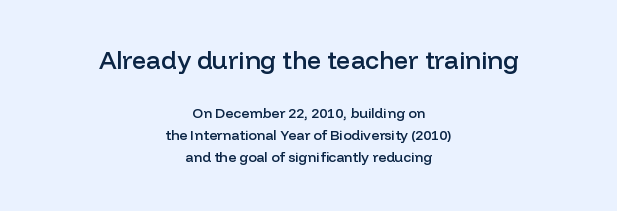
Q: Is the text bold? A: Semi-bold.
Q: Is the text italic (slanted)? A: No, it is upright.
Q: Is the text underlined? A: No.
Q: How is the paragraph aligned? A: Centered.
Q: Is the spacing between letters normal or unusually wide? A: Normal.
Q: Is the spacing between lines tight, normal or loose? A: Normal.
Q: Which block of text is set in a larger size, the first (top) or the second (bottom)? A: The first (top) one.
